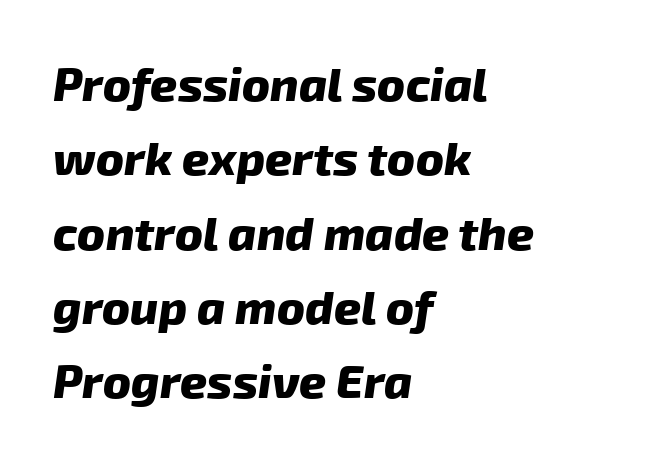
Examine the stroke ends and you'll find no serifs. Honestly, the row spacing looks completely unremarkable. The characters look thick and weighty, a clear bold. Tracking value appears to be zero — textbook default spacing. The rendering uses natural spacing where letterforms have individual widths. Every row of glyphs begins at an identical x-position on the left.
